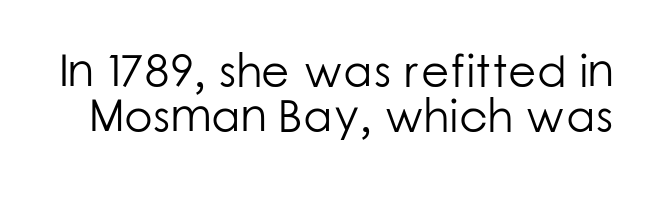
The image shows 46 px light sans-serif type, upright; set tight line spacing (0.98x), normal letter spacing, not underlined; low stroke contrast and a medium x-height.
